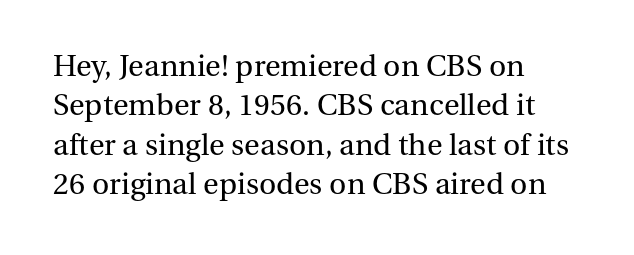
Q: Is the text bold? A: No.
Q: Is the text italic (slanted)? A: No, it is upright.
Q: Is the typeface a serif or a sans-serif typeface? A: Serif.
Q: Is the text underlined? A: No.
Q: How is the paragraph aligned? A: Left-aligned.
Q: Is the spacing between letters normal or unusually wide? A: Normal.
Q: Is the spacing between lines tight, normal or loose? A: Normal.
Q: Width (condensed, normal, or wide)? A: Normal.
Q: Stroke contrast? A: Medium.
Q: x-height? A: Medium.
Q: Monospaced? A: No.
